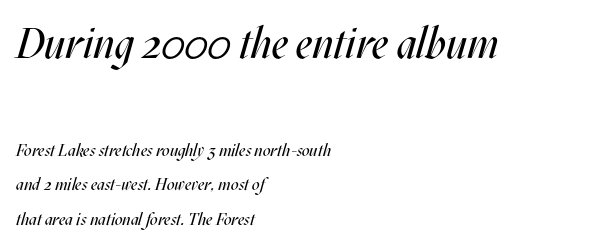
The image shows 43 px regular-weight, condensed type, italic (leaning right); set left-aligned, loose line spacing (2.05x), normal letter spacing, not underlined; the first (top) block is 2.53x larger; medium stroke contrast and a large x-height.
